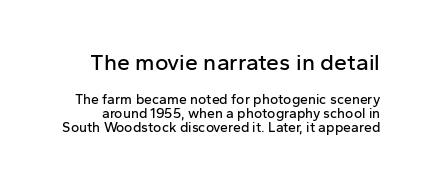
Q: Is the text italic (slanted)? A: No, it is upright.
Q: Is the text underlined? A: No.
Q: Is the spacing between letters normal or unusually wide? A: Normal.
Q: Is the spacing between lines tight, normal or loose? A: Tight.
Q: Which block of text is set in a larger size, the first (top) or the second (bottom)? A: The first (top) one.
